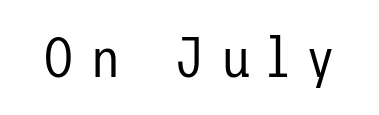
Q: Is the text bold? A: No.
Q: Is the text italic (slanted)? A: No, it is upright.
Q: Is the typeface a serif or a sans-serif typeface? A: Sans-serif.
Q: Is the text underlined? A: No.
Q: Is the spacing between letters normal or unusually wide? A: Unusually wide.
Q: Width (condensed, normal, or wide)? A: Normal.
Q: Stroke contrast? A: Low.
Q: x-height? A: Medium.
